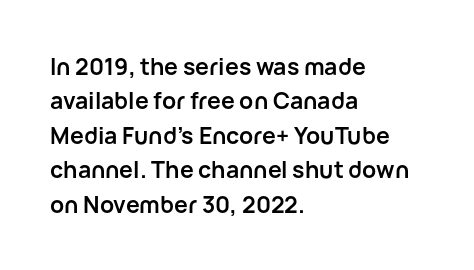
The image shows 23 px bold type, upright; set left-aligned, normal line spacing (1.5x), normal letter spacing, not underlined.
